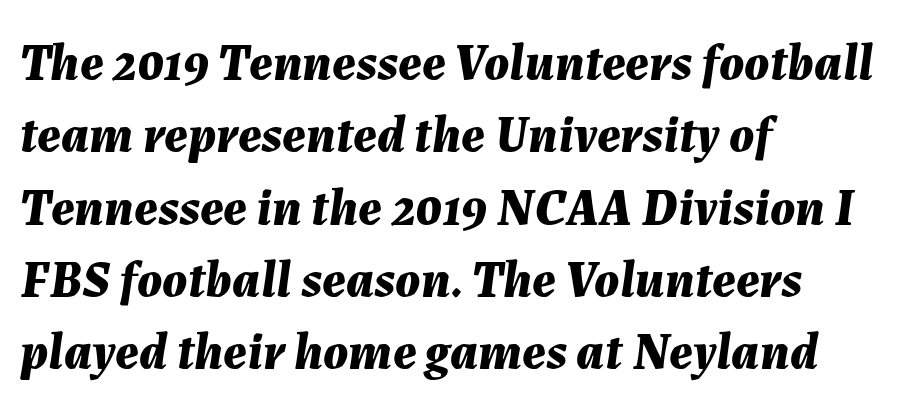
{"italic": "yes", "lean": "right", "slant_degrees": 7, "bold": "yes", "weight": "bold", "width": "normal", "stroke_contrast": "medium", "x_height": "medium", "monospaced": "no", "underline": "no", "align": "left", "line_spacing": "normal", "line_spacing_ratio": 1.39, "letter_spacing": "normal", "letter_spacing_em": 0.0, "glyph_px": 52}
